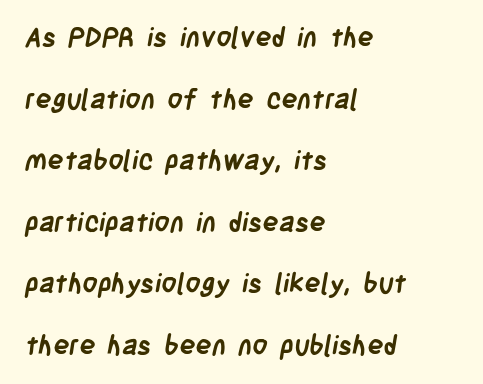
The image shows 27 px bold type; set left-aligned, loose line spacing (2.28x), normal letter spacing, not underlined.
